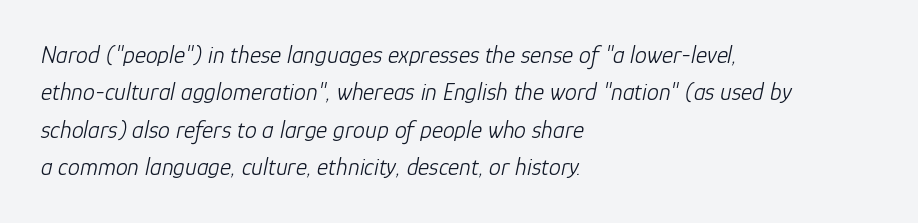
The passage shown leans; its letterforms are oblique. Underline: absent. Inter-character spacing is left at the font's built-in metrics. A quiet, ordinary-to-light weight characterises the typeface.
